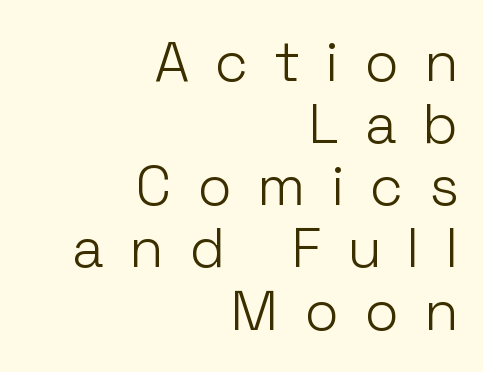
{"serif": "no", "italic": "no", "bold": "no", "weight": "light", "width": "normal", "stroke_contrast": "low", "x_height": "medium", "monospaced": "no", "underline": "no", "align": "right", "line_spacing": "tight", "line_spacing_ratio": 1.11, "letter_spacing": "wide", "letter_spacing_em": 0.48, "glyph_px": 56}
